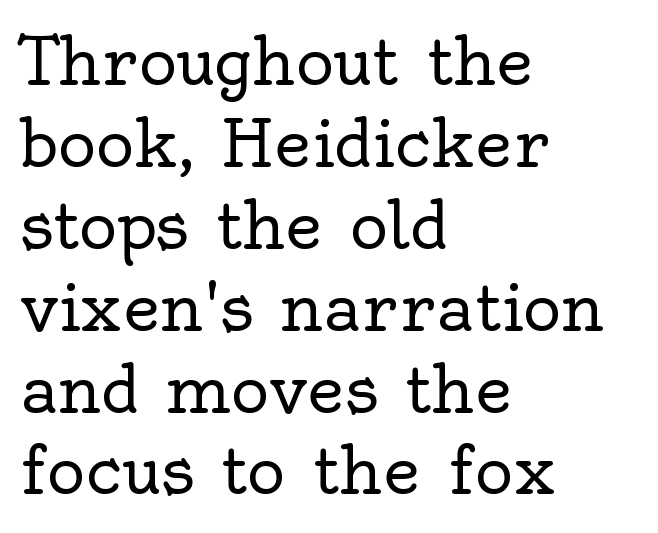
The line-height multiplier appears to be the usual default. Short note: letters normally spaced. Each row of text sits above clean, open space. The letters advance in unequal steps, a hallmark of proportional type.
